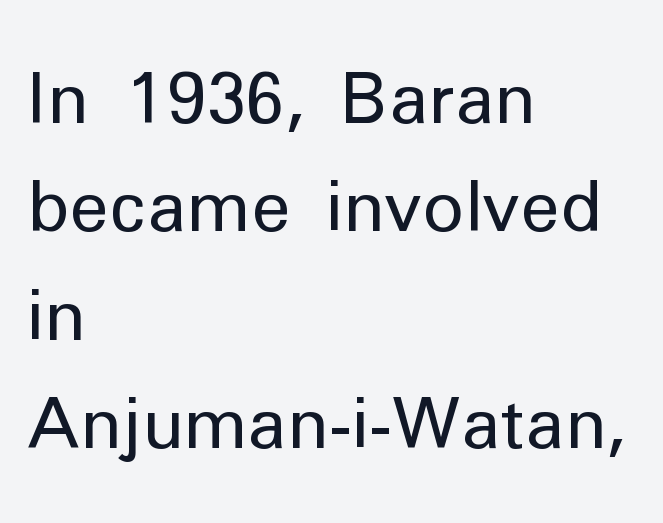
The image shows 70 px regular-weight sans-serif type, upright; set left-aligned, normal line spacing (1.55x), normal letter spacing, not underlined; low stroke contrast and a medium x-height.
